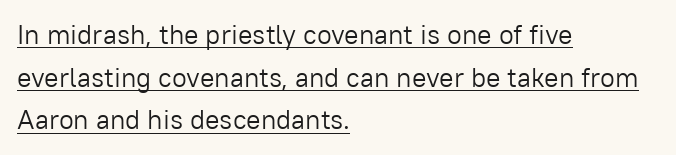
The image shows 27 px text type, upright; set left-aligned, normal line spacing (1.58x), normal letter spacing, underlined.
